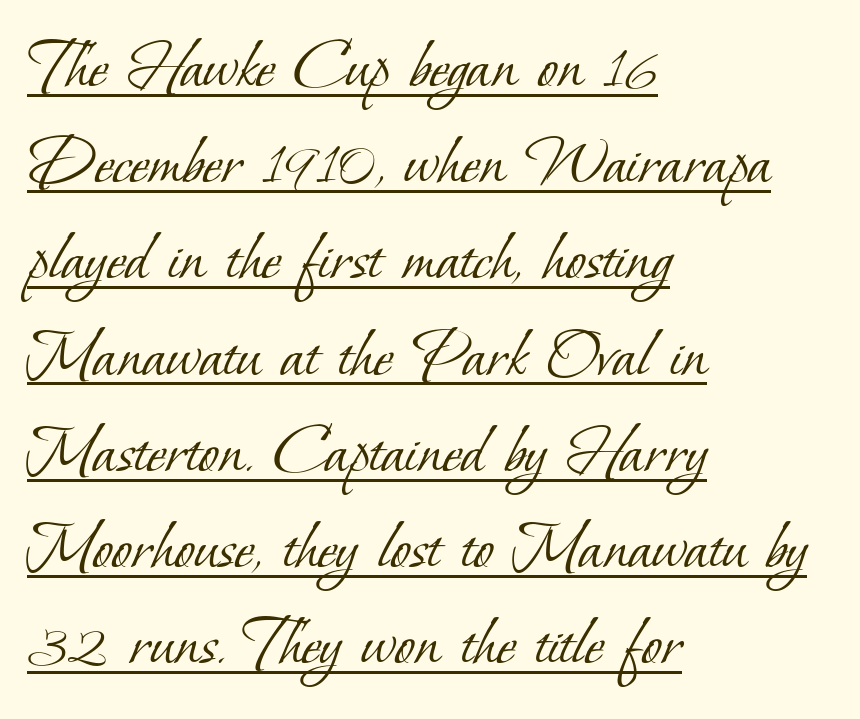
Look at the bottom of the vertical strokes: they flare into serifs here. The letters sit at their default tracking, neither squeezed nor spread. Bold? No — there's no thickening of the strokes. You can see a thin bar hugging the bottom of the glyphs.
